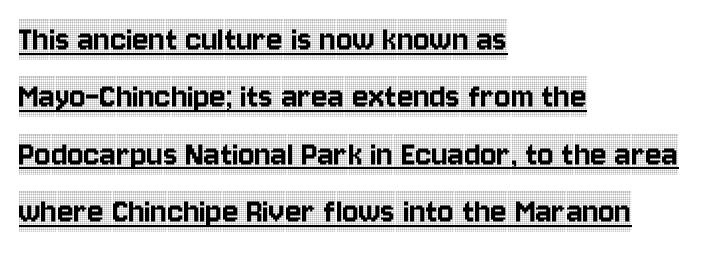
Quick note: underline on. If you measured baseline to baseline, you'd find a middling distance. Every row of glyphs begins at an identical x-position on the left. Posture: straight, roman, zero tilt. Character widths vary here, with narrow letters taking less room than wide ones.
